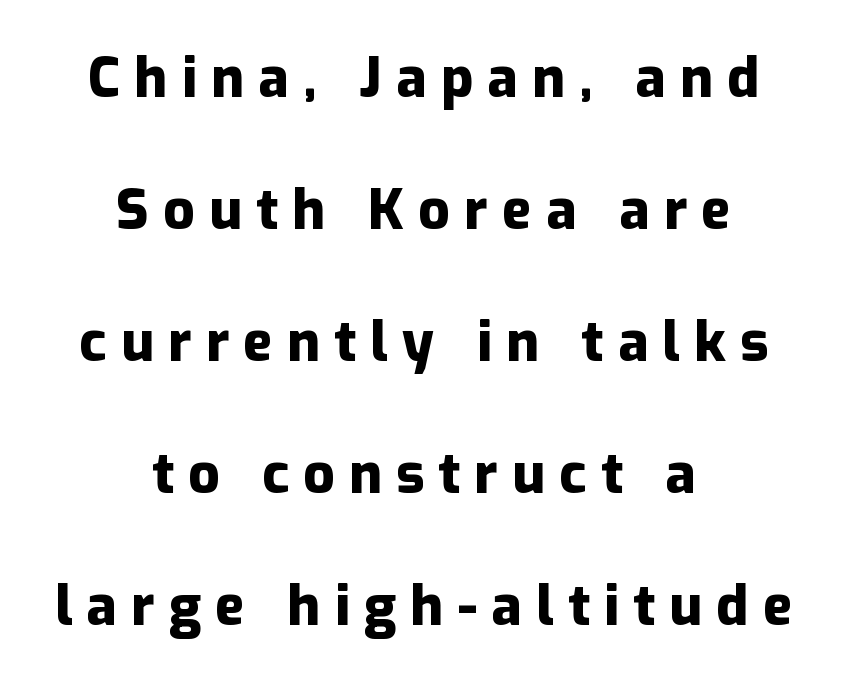
The image shows 55 px heavy sans-serif type, upright; set centered, loose line spacing (2.4x), unusually wide letter spacing (+0.26 em), not underlined; low stroke contrast and a medium x-height.
